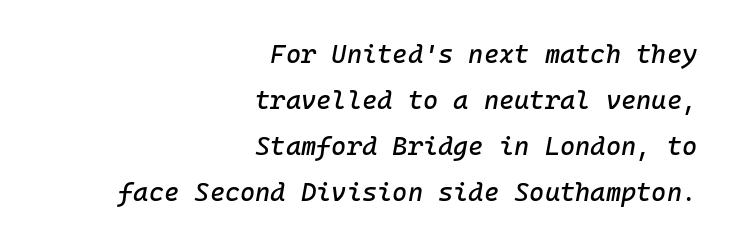
Q: Is the text italic (slanted)? A: Yes, it leans right by about 10 degrees.
Q: Is the text underlined? A: No.
Q: How is the paragraph aligned? A: Right-aligned.
Q: Is the spacing between letters normal or unusually wide? A: Normal.
